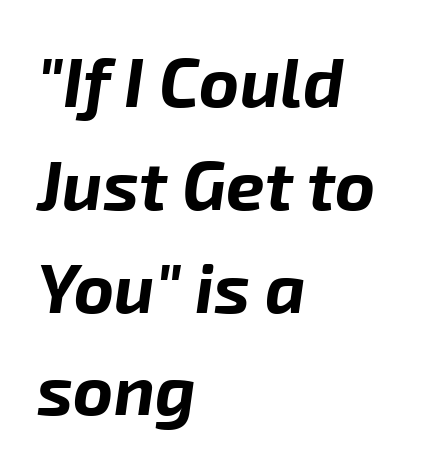
This rendering leaves character spacing at its baseline value. Posture: slanted. Rows of type keep a routine distance in the vertical direction. Character widths vary here, with narrow letters taking less room than wide ones. Descenders hang freely into open space.
